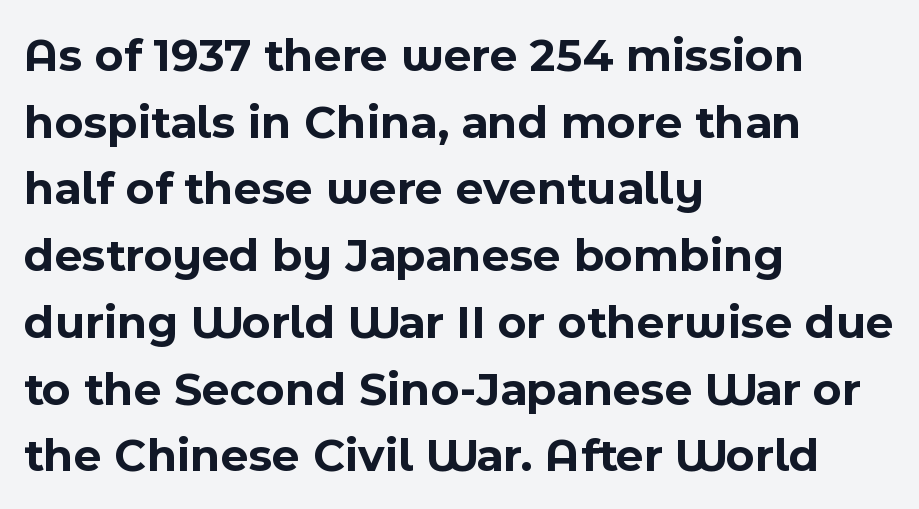
The image shows 48 px bold sans-serif type, upright; set left-aligned, normal line spacing (1.39x), normal letter spacing, not underlined; a medium x-height.
